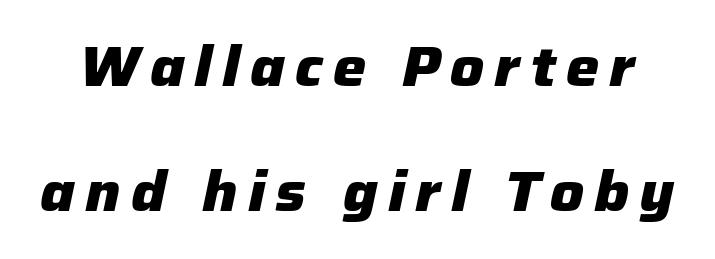
{"italic": "yes", "lean": "right", "slant_degrees": 12, "bold": "yes", "weight": "heavy", "width": "normal", "stroke_contrast": "low", "x_height": "medium", "monospaced": "no", "underline": "no", "line_spacing": "loose", "line_spacing_ratio": 2.24, "glyph_px": 56}
